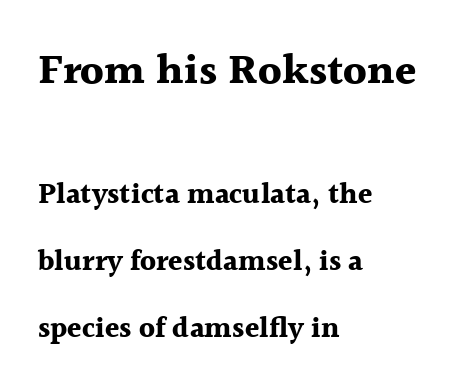
Q: Is the text bold? A: Yes.
Q: Is the text italic (slanted)? A: No, it is upright.
Q: Is the typeface a serif or a sans-serif typeface? A: Serif.
Q: Is the text underlined? A: No.
Q: How is the paragraph aligned? A: Left-aligned.
Q: Is the spacing between letters normal or unusually wide? A: Normal.
Q: Is the spacing between lines tight, normal or loose? A: Loose.
Q: Which block of text is set in a larger size, the first (top) or the second (bottom)? A: The first (top) one.
Q: Width (condensed, normal, or wide)? A: Normal.
Q: x-height? A: Medium.
Q: Monospaced? A: No.
